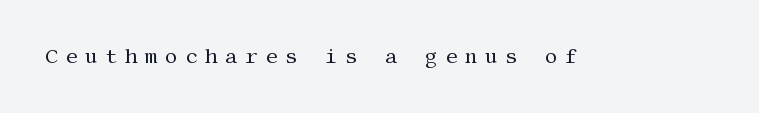
Q: Is the text bold? A: No.
Q: Is the text italic (slanted)? A: No, it is upright.
Q: Is the text underlined? A: No.
Q: Is the spacing between letters normal or unusually wide? A: Unusually wide.
